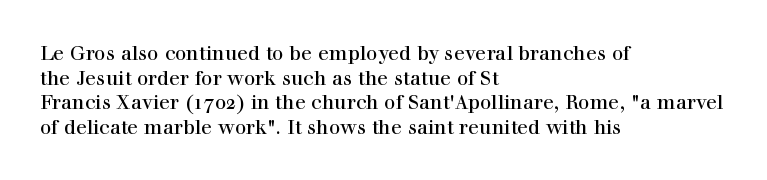
The image shows 20 px text type, upright; set left-aligned, line spacing 1.23x, normal letter spacing, not underlined.
